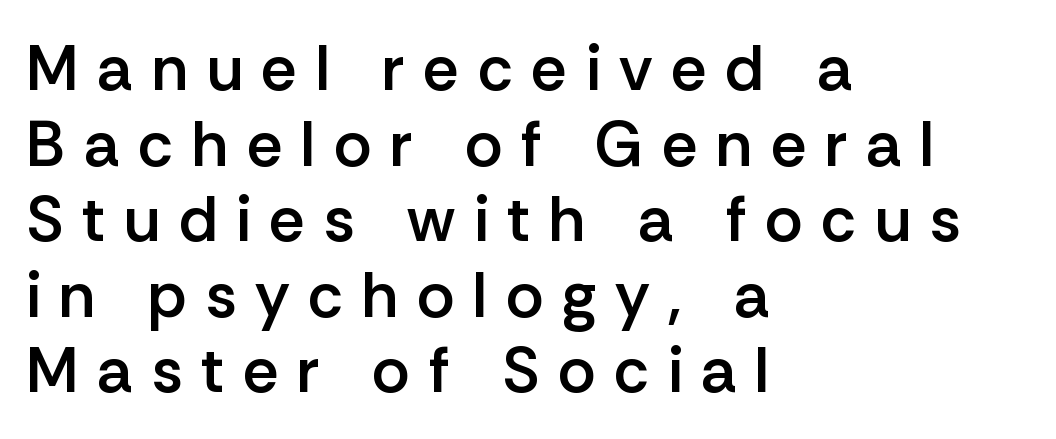
{"serif": "no", "italic": "no", "bold": "semi", "weight": "semibold", "width": "normal", "stroke_contrast": "low", "x_height": "medium", "monospaced": "no", "underline": "no", "align": "left", "line_spacing_ratio": 1.18, "letter_spacing": "wide", "letter_spacing_em": 0.29, "glyph_px": 64}
